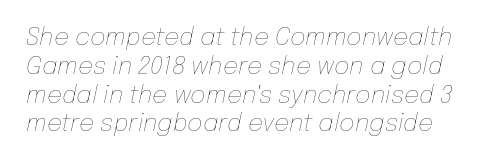
{"italic": "yes", "lean": "right", "slant_degrees": 12, "bold": "no", "underline": "no", "line_spacing_ratio": 1.2, "letter_spacing": "normal", "letter_spacing_em": 0.0, "glyph_px": 24}
